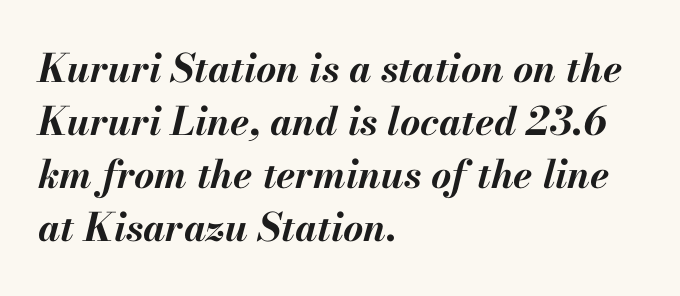
This sample is left-justified, so line endings fall wherever the words run out. The specimen omits any rule beneath the text block's lines. Standard letterfit; no display-style spreading of the glyphs. Looking at the ascenders, they clearly lean. A normal amount of white space separates one row of letters from the next. A typesetter would call this proportional, since set widths differ per character.
